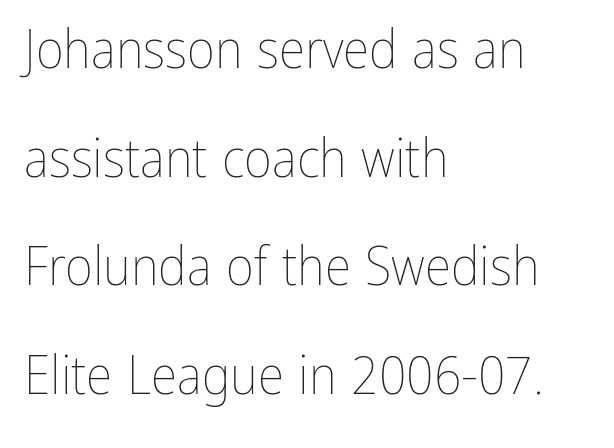
The image shows 54 px thin, condensed type, upright; set left-aligned, loose line spacing (2.01x), normal letter spacing, not underlined; low stroke contrast and a medium x-height.
